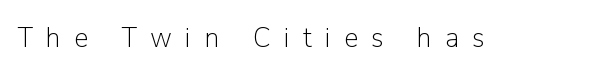
{"serif": "no", "italic": "no", "bold": "no", "weight": "light", "width": "normal", "stroke_contrast": "low", "x_height": "medium", "monospaced": "no", "underline": "no", "letter_spacing": "wide", "letter_spacing_em": 0.46, "glyph_px": 29}
